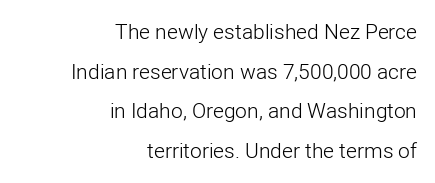
{"italic": "no", "bold": "no", "underline": "no", "align": "right", "line_spacing_ratio": 1.89, "letter_spacing": "normal", "letter_spacing_em": 0.0, "glyph_px": 21}
